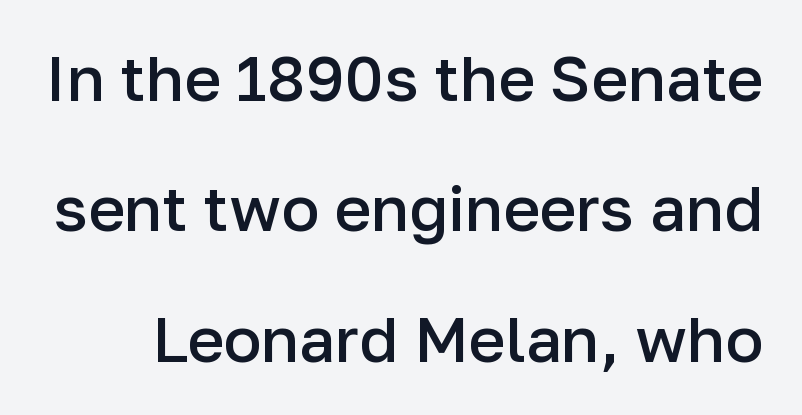
{"serif": "no", "italic": "no", "bold": "semi", "weight": "semibold", "width": "normal", "stroke_contrast": "low", "x_height": "medium", "monospaced": "no", "underline": "no", "line_spacing": "loose", "line_spacing_ratio": 2.07, "letter_spacing": "normal", "letter_spacing_em": 0.0, "glyph_px": 63}
